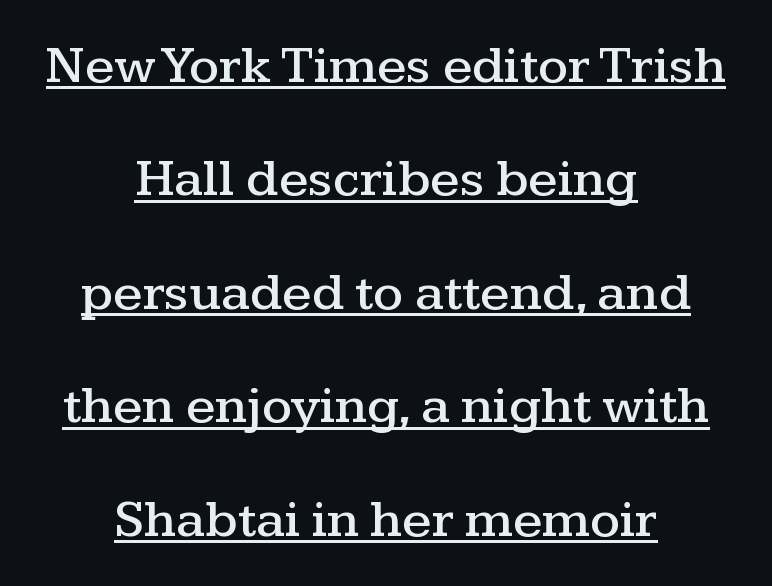
{"serif": "yes", "italic": "no", "width": "wide", "stroke_contrast": "medium", "x_height": "medium", "monospaced": "no", "underline": "yes", "align": "center", "line_spacing": "loose", "line_spacing_ratio": 2.14, "letter_spacing": "normal", "letter_spacing_em": 0.0, "glyph_px": 53}
